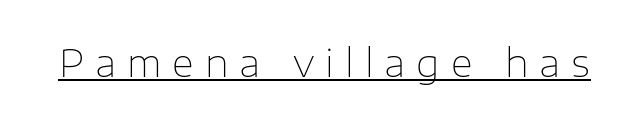
Q: Is the text bold? A: No.
Q: Is the text italic (slanted)? A: No, it is upright.
Q: Is the typeface a serif or a sans-serif typeface? A: Sans-serif.
Q: Is the text underlined? A: Yes.
Q: Is the spacing between letters normal or unusually wide? A: Unusually wide.
Q: Width (condensed, normal, or wide)? A: Normal.
Q: Stroke contrast? A: Low.
Q: x-height? A: Medium.
Q: Monospaced? A: No.
